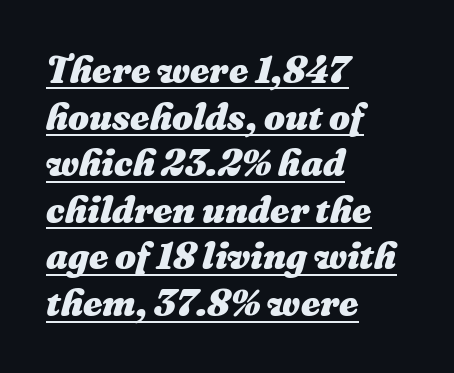
Reading down the column, the eye jumps a familiar distance to each next line. Where is the straight margin? On the left. The text carries the slant typical of an italic or oblique font. These lines are rendered in a variable-pitch font.
